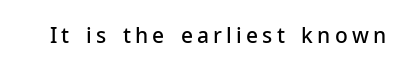
{"italic": "no", "bold": "semi", "underline": "no", "letter_spacing": "wide", "letter_spacing_em": 0.2, "glyph_px": 21}
